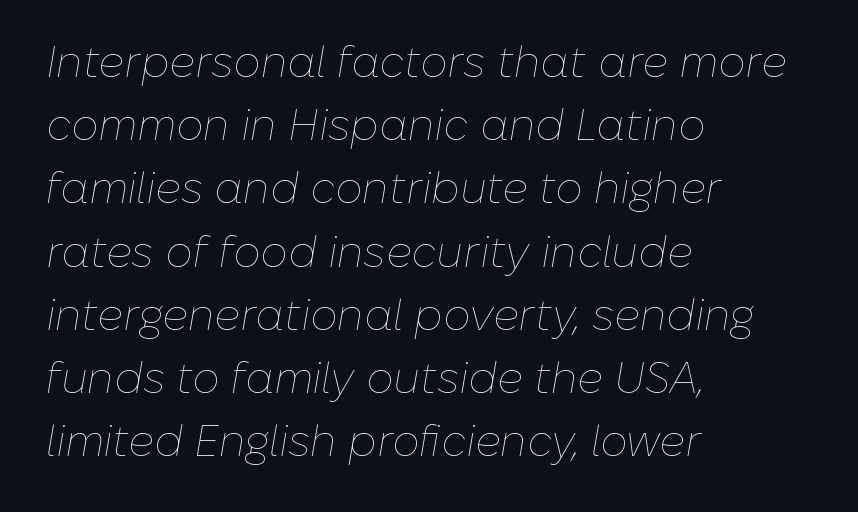
The image shows 43 px thin type, italic (leaning right); set left-aligned, normal line spacing (1.47x), normal letter spacing, not underlined; low stroke contrast and a medium x-height.
